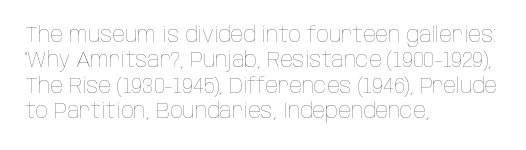
A bare baseline throughout the passage. Line beginnings align vertically; line endings do not. This sample uses plain, unmodified letter spacing. Posture: straight, roman, zero tilt. Is this a heavy cut? Hardly; it is regular or lighter.
